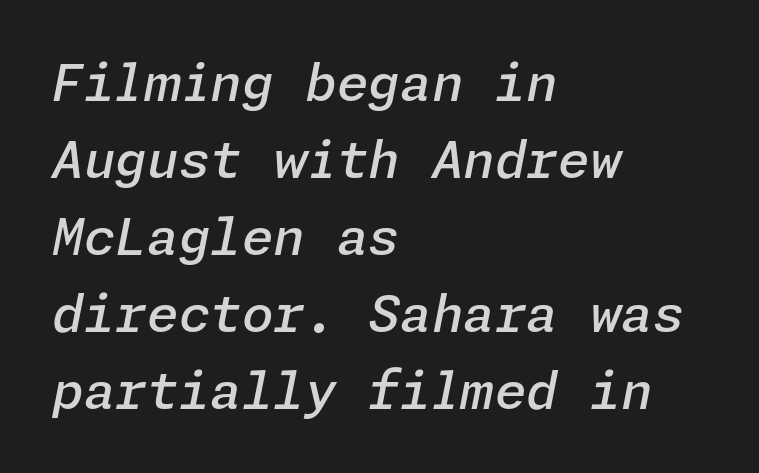
Q: Is the text bold? A: Semi-bold.
Q: Is the text italic (slanted)? A: Yes, it leans right by about 11 degrees.
Q: Is the text underlined? A: No.
Q: How is the paragraph aligned? A: Left-aligned.
Q: Is the spacing between letters normal or unusually wide? A: Normal.
Q: Is the spacing between lines tight, normal or loose? A: Normal.
Q: Width (condensed, normal, or wide)? A: Normal.
Q: Stroke contrast? A: Low.
Q: x-height? A: Medium.
